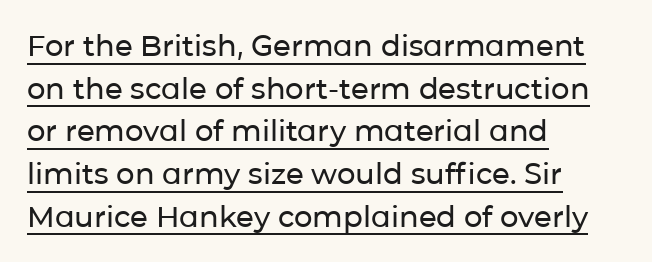
Words appear dense and cohesive because spacing is normal. Compared with typical paragraphs, the rows here are spaced about the same. Does the type have serifs? No, each stem ends abruptly. Every character sits straight up, as roman type does.
